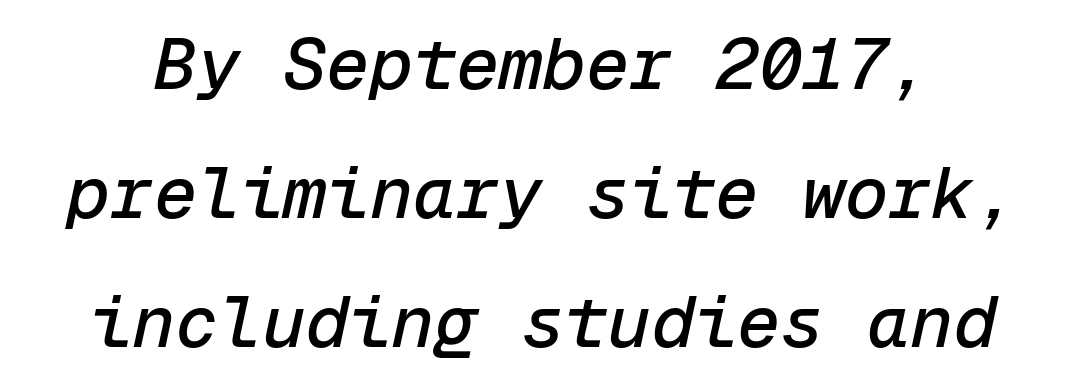
{"italic": "yes", "lean": "right", "slant_degrees": 12, "width": "normal", "stroke_contrast": "low", "x_height": "medium", "monospaced": "yes", "underline": "no", "line_spacing_ratio": 1.79, "letter_spacing": "normal", "letter_spacing_em": 0.0, "glyph_px": 72}
